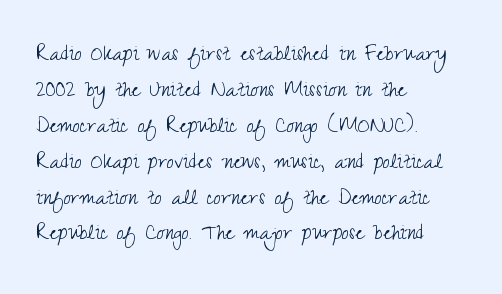
{"italic": "no", "bold": "no", "underline": "no", "align": "left", "line_spacing": "normal", "line_spacing_ratio": 1.38, "letter_spacing": "normal", "letter_spacing_em": 0.0, "glyph_px": 26}
